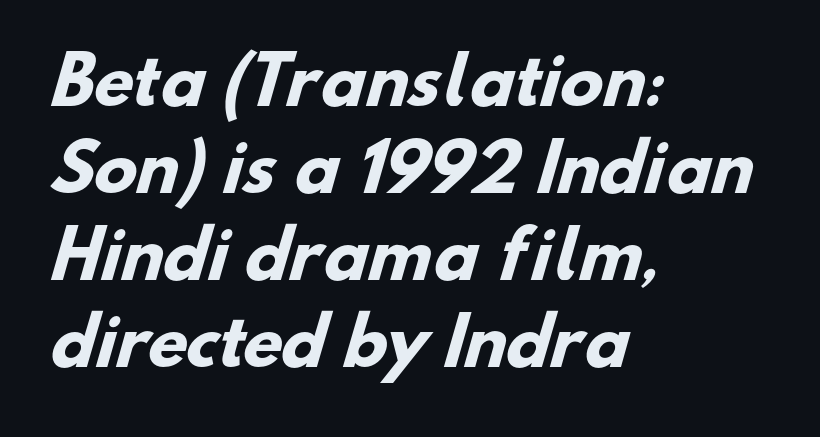
Q: Is the text bold? A: Yes.
Q: Is the typeface a serif or a sans-serif typeface? A: Sans-serif.
Q: Is the text underlined? A: No.
Q: How is the paragraph aligned? A: Left-aligned.
Q: Is the spacing between letters normal or unusually wide? A: Normal.
Q: Is the spacing between lines tight, normal or loose? A: Normal.
Q: Width (condensed, normal, or wide)? A: Normal.
Q: Stroke contrast? A: Low.
Q: x-height? A: Small.
Q: Monospaced? A: No.
